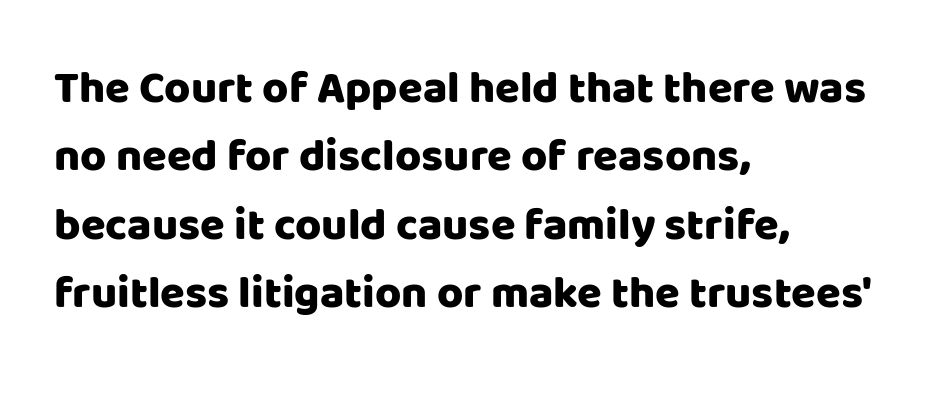
{"serif": "no", "italic": "no", "width": "normal", "stroke_contrast": "low", "x_height": "large", "monospaced": "no", "underline": "no", "align": "left", "line_spacing": "normal", "line_spacing_ratio": 1.52, "letter_spacing": "normal", "letter_spacing_em": 0.0, "glyph_px": 45}
